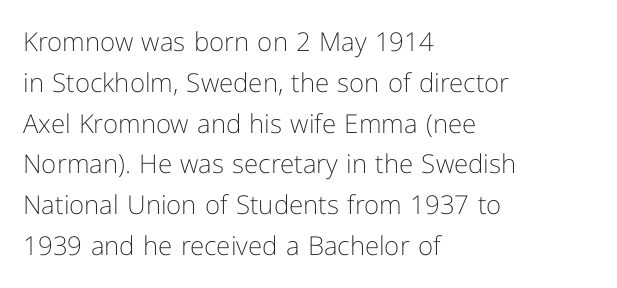
The image shows 26 px text type, upright; set left-aligned, normal line spacing (1.57x), normal letter spacing, not underlined.
